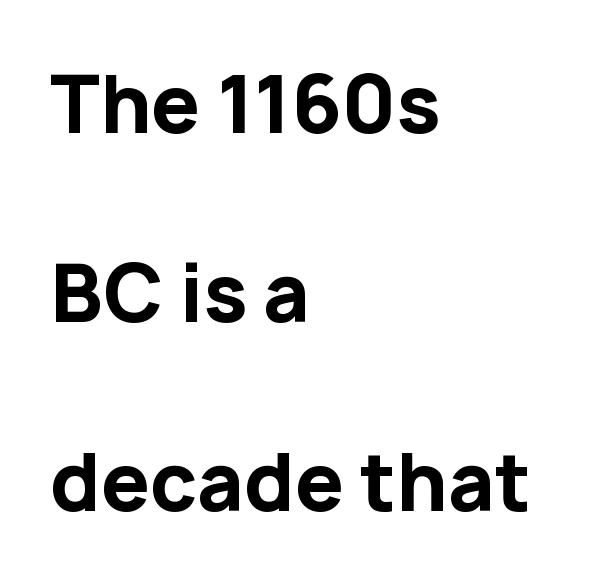
Q: Is the text bold? A: Yes.
Q: Is the text italic (slanted)? A: No, it is upright.
Q: Is the typeface a serif or a sans-serif typeface? A: Sans-serif.
Q: Is the text underlined? A: No.
Q: How is the paragraph aligned? A: Left-aligned.
Q: Is the spacing between letters normal or unusually wide? A: Normal.
Q: Is the spacing between lines tight, normal or loose? A: Loose.
Q: Width (condensed, normal, or wide)? A: Normal.
Q: Stroke contrast? A: Low.
Q: x-height? A: Medium.
Q: Monospaced? A: No.
